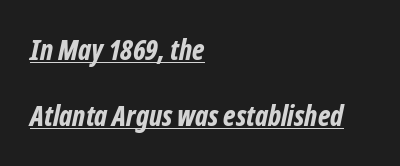
{"italic": "yes", "lean": "right", "slant_degrees": 12, "bold": "yes", "weight": "bold", "width": "condensed", "stroke_contrast": "low", "x_height": "medium", "monospaced": "no", "underline": "yes", "align": "left", "line_spacing": "loose", "line_spacing_ratio": 2.36, "letter_spacing": "normal", "letter_spacing_em": 0.0, "glyph_px": 28}
